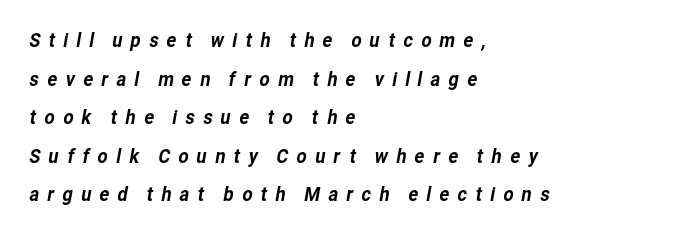
The image shows 20 px text type; set left-aligned, loose line spacing (1.93x), unusually wide letter spacing (+0.36 em), not underlined.
